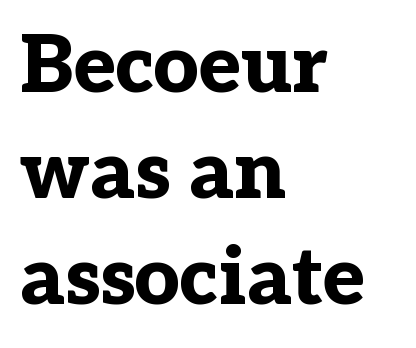
The image shows 79 px bold serif type, upright; set left-aligned, normal line spacing (1.34x), normal letter spacing, not underlined; low stroke contrast and a medium x-height.
